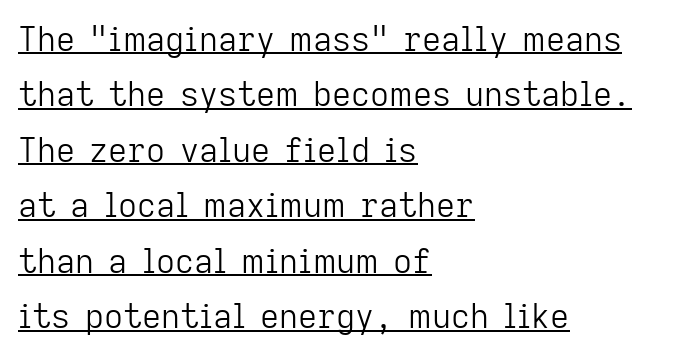
The image shows 33 px light sans-serif type, upright; set left-aligned, normal line spacing (1.68x), normal letter spacing, underlined; low stroke contrast and a medium x-height.
